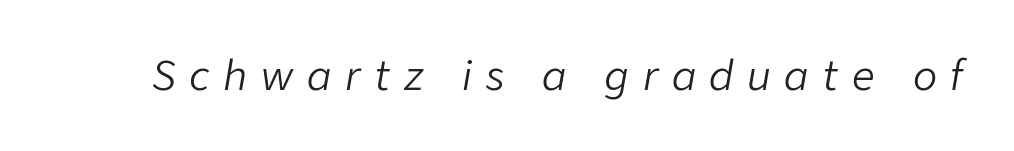
{"italic": "yes", "lean": "right", "slant_degrees": 9, "bold": "no", "weight": "light", "width": "normal", "stroke_contrast": "low", "x_height": "medium", "monospaced": "no", "underline": "no", "letter_spacing": "wide", "letter_spacing_em": 0.34, "glyph_px": 40}
